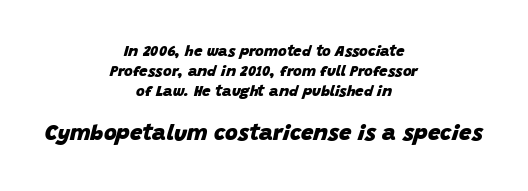
Q: Is the text bold? A: Yes.
Q: Is the text italic (slanted)? A: Yes, it leans right by about 15 degrees.
Q: Is the text underlined? A: No.
Q: How is the paragraph aligned? A: Centered.
Q: Is the spacing between letters normal or unusually wide? A: Normal.
Q: Is the spacing between lines tight, normal or loose? A: Normal.
Q: Which block of text is set in a larger size, the first (top) or the second (bottom)? A: The second (bottom) one.
